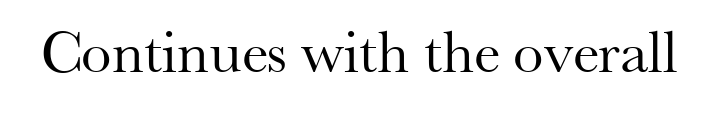
A bare baseline throughout the passage. Note the varied advance widths — an 'i' is clearly narrower than an 'm'. Words appear dense and cohesive because spacing is normal. A typesetter would mark this as roman, not italic.
